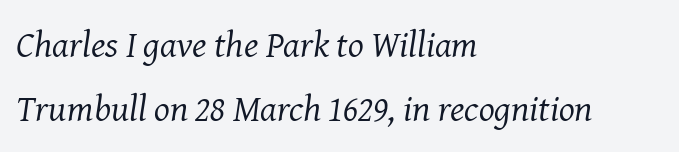
One-word summary of the alignment: left. A typesetter would call this proportional, since set widths differ per character. Compared with ordinary roman type, these characters are visibly tilted. No chunkiness to these letters — they're not bold. Letterform terminals end in serifs throughout the passage. The horizontal fit of the characters is conventional and even.
